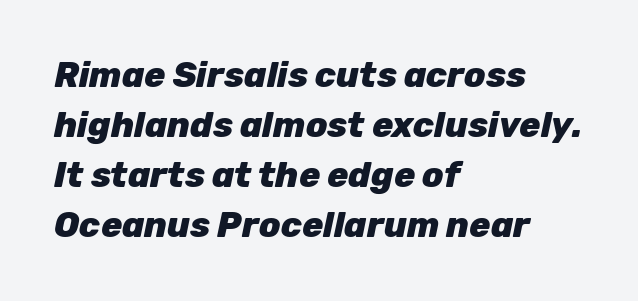
{"italic": "yes", "lean": "right", "slant_degrees": 12, "bold": "yes", "weight": "heavy", "width": "normal", "stroke_contrast": "low", "x_height": "medium", "monospaced": "no", "underline": "no", "align": "left", "line_spacing": "normal", "line_spacing_ratio": 1.43, "letter_spacing": "normal", "letter_spacing_em": 0.0, "glyph_px": 35}
